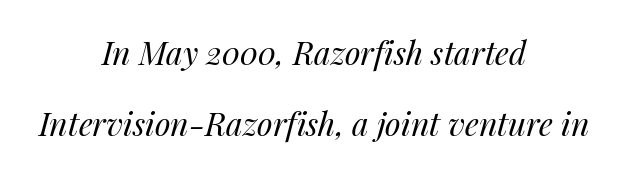
The strokes carry an ordinary text weight at most. The passage shown is typed in a proportional face where columns would drift. The specimen reads as italic at a glance. This rendering uses center alignment, leaving both contours irregular but symmetric. Notice the wide empty band between every row — that's loose leading. The rendering keeps characters at their native spacing.
